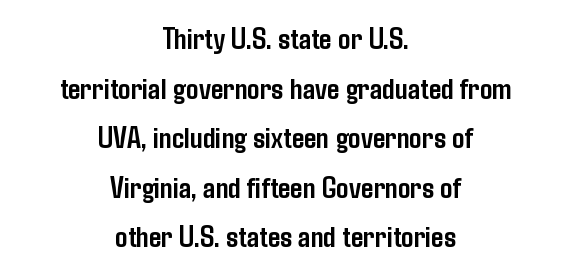
The image shows 31 px semibold, condensed sans-serif type, upright; set centered, normal line spacing (1.6x), normal letter spacing, not underlined; low stroke contrast and a medium x-height.
